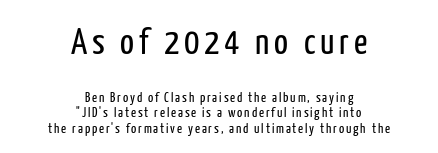
Q: Is the text bold? A: No.
Q: Is the text italic (slanted)? A: No, it is upright.
Q: Is the typeface a serif or a sans-serif typeface? A: Sans-serif.
Q: Is the text underlined? A: No.
Q: How is the paragraph aligned? A: Centered.
Q: Is the spacing between lines tight, normal or loose? A: Tight.
Q: Which block of text is set in a larger size, the first (top) or the second (bottom)? A: The first (top) one.
Q: Width (condensed, normal, or wide)? A: Condensed.
Q: Stroke contrast? A: Low.
Q: x-height? A: Medium.
Q: Monospaced? A: No.
